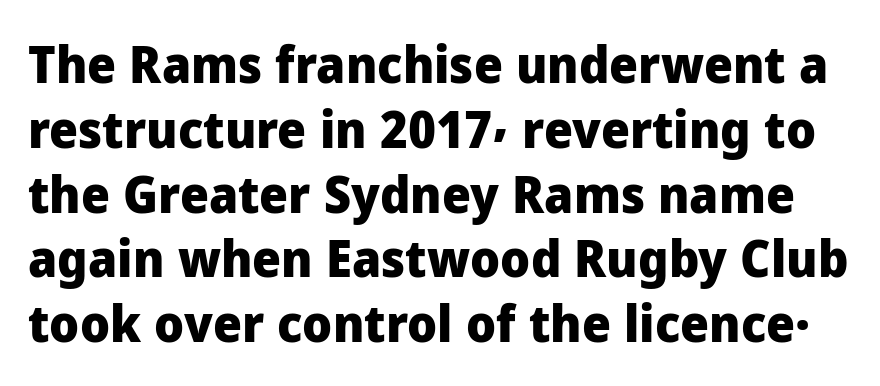
The image shows 51 px heavy sans-serif type, upright; set normal line spacing (1.27x), normal letter spacing, not underlined; low stroke contrast and a medium x-height.
